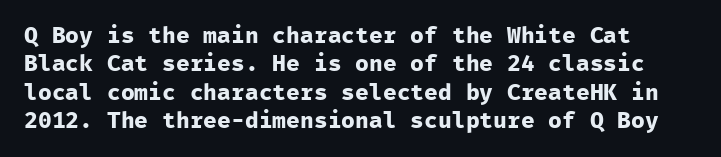
Q: Is the text bold? A: Yes.
Q: Is the text italic (slanted)? A: No, it is upright.
Q: Is the text underlined? A: No.
Q: Is the spacing between letters normal or unusually wide? A: Normal.
